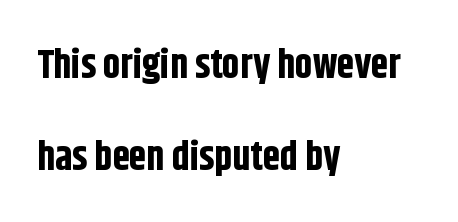
{"serif": "no", "italic": "no", "bold": "yes", "weight": "bold", "width": "condensed", "stroke_contrast": "low", "x_height": "large", "monospaced": "no", "underline": "no", "align": "left", "line_spacing": "loose", "line_spacing_ratio": 2.36, "letter_spacing": "normal", "letter_spacing_em": 0.0, "glyph_px": 39}
